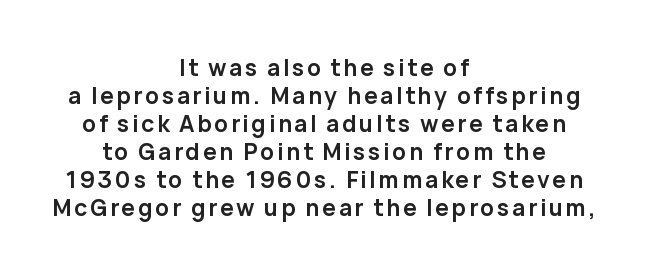
Q: Is the text bold? A: Yes.
Q: Is the text italic (slanted)? A: No, it is upright.
Q: Is the text underlined? A: No.
Q: How is the paragraph aligned? A: Centered.
